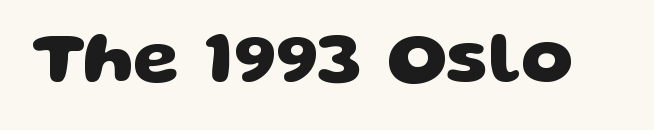
Emphasis by weight is at full strength: bold. Standard letterfit; no display-style spreading of the glyphs. Quick note: underline off. Think of a printed novel: that variable character pitch is what you see here. Serifs: no, the terminals of the letterforms are clean.
